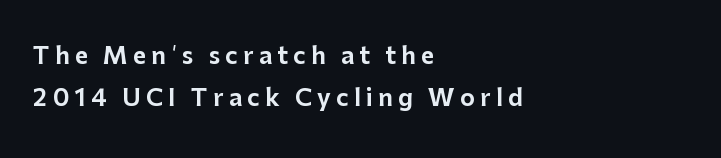
{"italic": "no", "underline": "no", "align": "left", "line_spacing_ratio": 1.83, "letter_spacing": "wide", "letter_spacing_em": 0.23, "glyph_px": 23}
